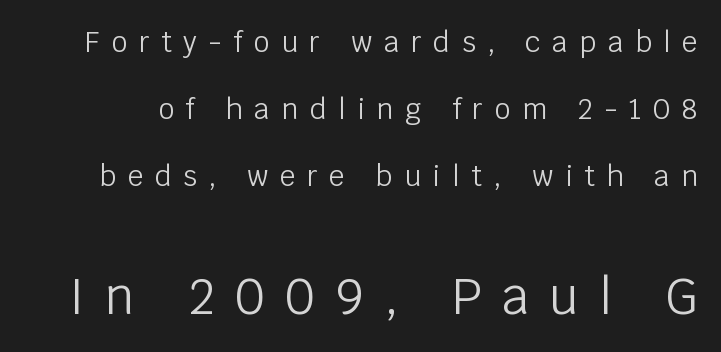
{"serif": "no", "italic": "no", "bold": "no", "weight": "light", "width": "normal", "stroke_contrast": "low", "x_height": "large", "monospaced": "no", "underline": "no", "line_spacing": "loose", "line_spacing_ratio": 2.4, "letter_spacing": "wide", "letter_spacing_em": 0.41, "larger_block": "second", "size_ratio": 1.75, "glyph_px": 49}
